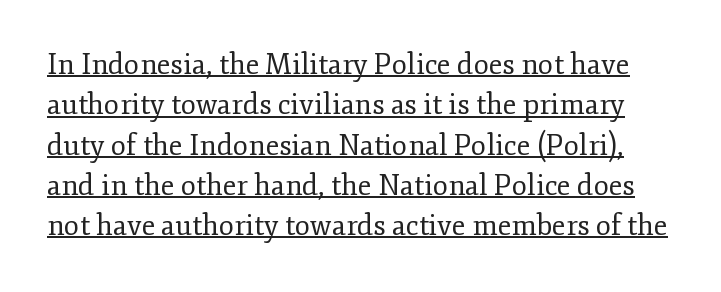
Q: Is the text bold? A: No.
Q: Is the text italic (slanted)? A: No, it is upright.
Q: Is the typeface a serif or a sans-serif typeface? A: Serif.
Q: Is the text underlined? A: Yes.
Q: Is the spacing between letters normal or unusually wide? A: Normal.
Q: Is the spacing between lines tight, normal or loose? A: Normal.
Q: Width (condensed, normal, or wide)? A: Normal.
Q: Stroke contrast? A: Low.
Q: x-height? A: Small.
Q: Monospaced? A: No.
